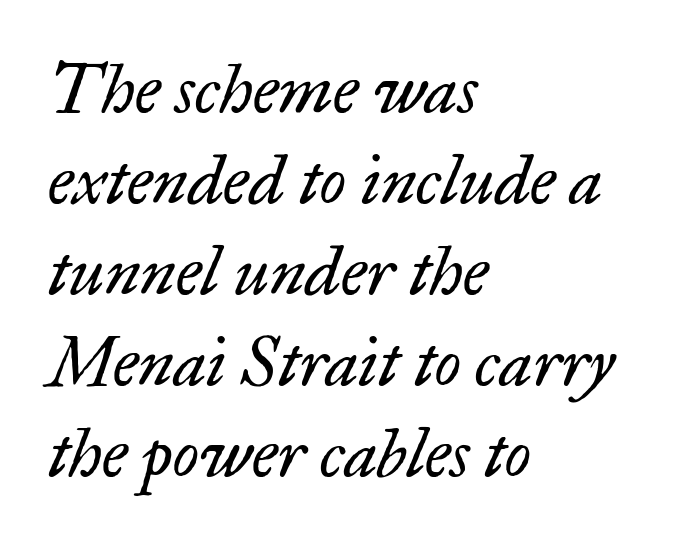
The image shows 68 px regular-weight serif type, italic (leaning right); set left-aligned, normal line spacing (1.34x), normal letter spacing, not underlined; low stroke contrast and a small x-height.
